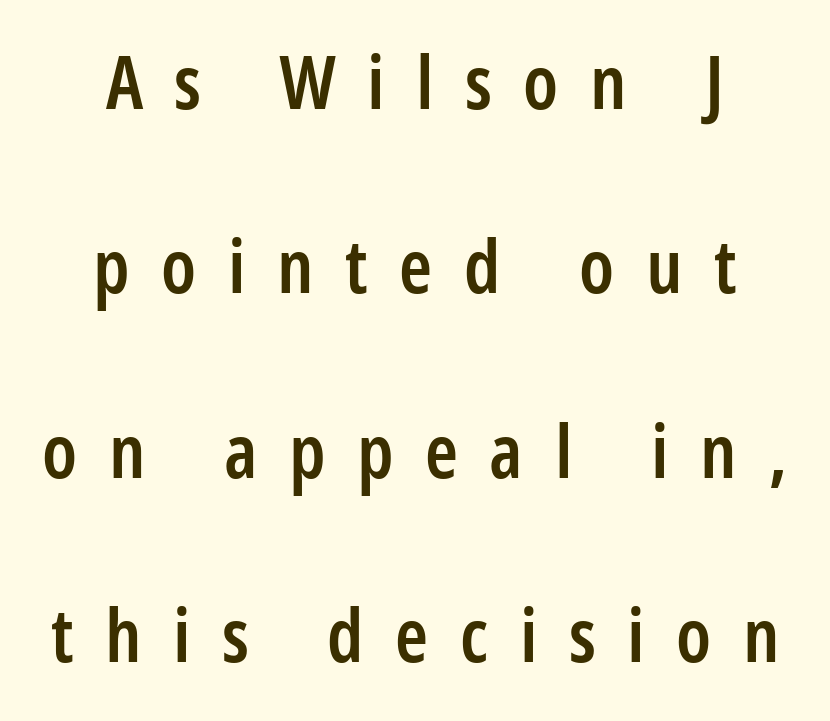
{"serif": "no", "italic": "no", "bold": "semi", "weight": "semibold", "width": "condensed", "stroke_contrast": "low", "x_height": "medium", "monospaced": "no", "underline": "no", "align": "center", "line_spacing": "loose", "line_spacing_ratio": 2.46, "letter_spacing": "wide", "letter_spacing_em": 0.42, "glyph_px": 75}
